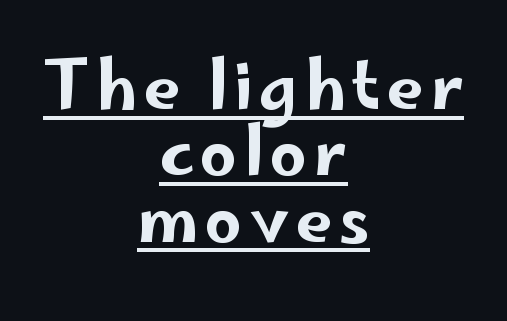
{"serif": "no", "italic": "no", "width": "wide", "stroke_contrast": "low", "x_height": "small", "monospaced": "no", "underline": "yes", "align": "center", "line_spacing": "tight", "line_spacing_ratio": 1.02, "glyph_px": 65}
